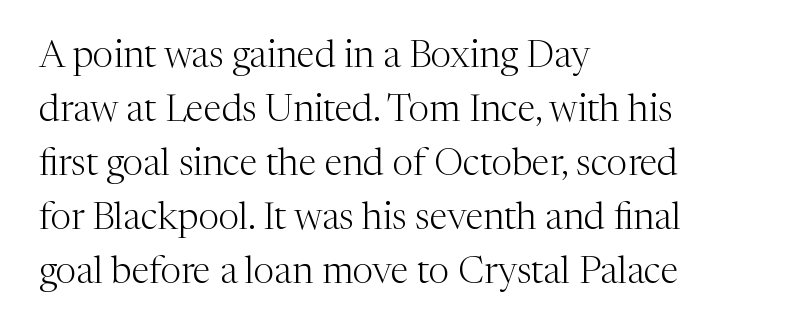
Q: Is the text bold? A: No.
Q: Is the text italic (slanted)? A: No, it is upright.
Q: Is the typeface a serif or a sans-serif typeface? A: Serif.
Q: Is the text underlined? A: No.
Q: How is the paragraph aligned? A: Left-aligned.
Q: Is the spacing between letters normal or unusually wide? A: Normal.
Q: Is the spacing between lines tight, normal or loose? A: Normal.
Q: Width (condensed, normal, or wide)? A: Normal.
Q: Stroke contrast? A: Medium.
Q: x-height? A: Medium.
Q: Monospaced? A: No.
